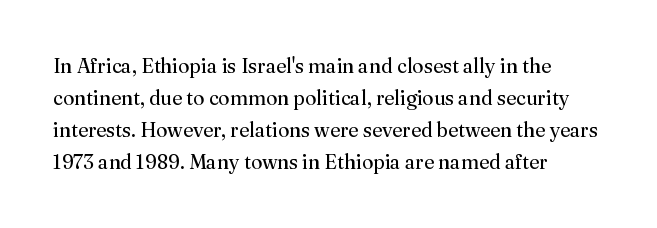
{"italic": "no", "bold": "no", "underline": "no", "align": "left", "line_spacing": "normal", "line_spacing_ratio": 1.6, "letter_spacing": "normal", "letter_spacing_em": 0.0, "glyph_px": 20}
